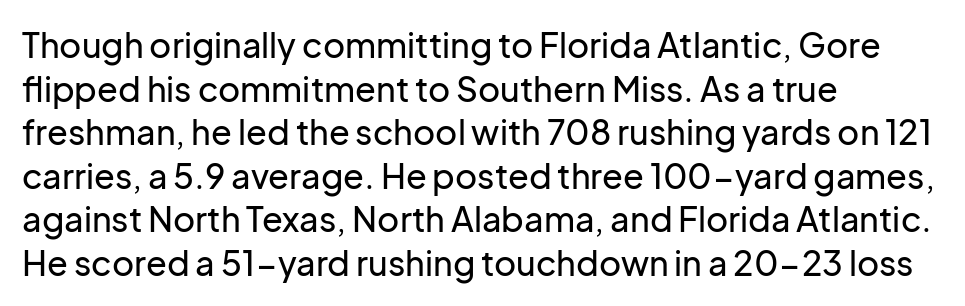
Underlining? Definitely not there. Each letter's strokes conclude bluntly, with no projecting serifs. The letters advance in unequal steps, a hallmark of proportional type. A typesetter would call this leading conventional body-copy spacing.
